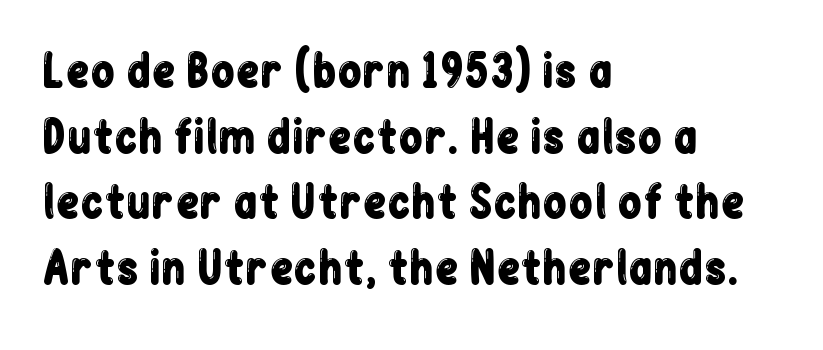
Q: Is the text italic (slanted)? A: No, it is upright.
Q: Is the typeface a serif or a sans-serif typeface? A: Sans-serif.
Q: Is the text underlined? A: No.
Q: How is the paragraph aligned? A: Left-aligned.
Q: Is the spacing between letters normal or unusually wide? A: Normal.
Q: Is the spacing between lines tight, normal or loose? A: Normal.
Q: Width (condensed, normal, or wide)? A: Condensed.
Q: Stroke contrast? A: Low.
Q: x-height? A: Medium.
Q: Monospaced? A: No.
